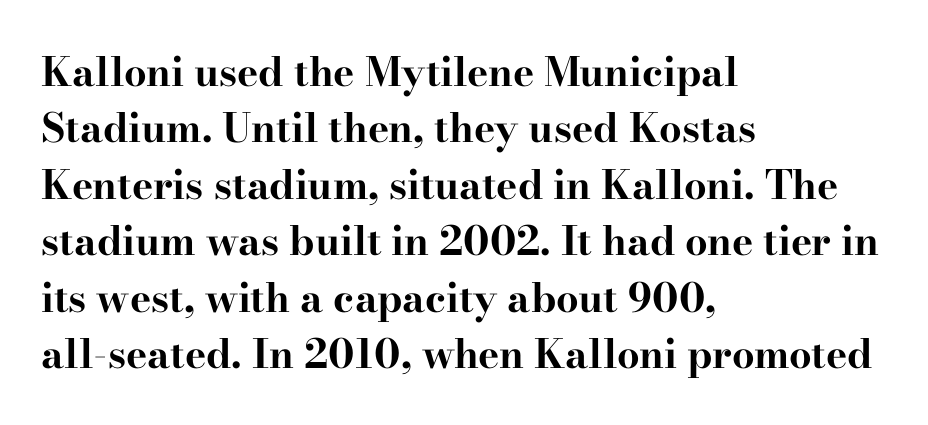
Italic: no, the glyphs are upright roman. Varying glyph widths throughout — classic text-font behaviour. Type without underlining. What's the leading like? Ordinary, nothing unusual. Strokes here are thick enough to call this a true bold.
